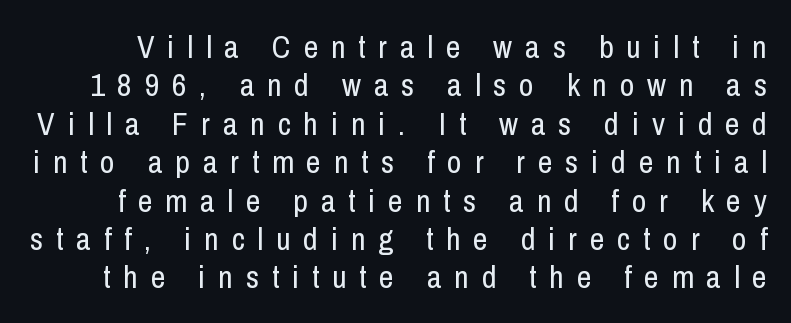
{"serif": "no", "italic": "no", "bold": "no", "weight": "regular", "width": "condensed", "stroke_contrast": "low", "x_height": "medium", "monospaced": "no", "underline": "no", "line_spacing_ratio": 1.2, "letter_spacing": "wide", "letter_spacing_em": 0.4, "glyph_px": 32}
